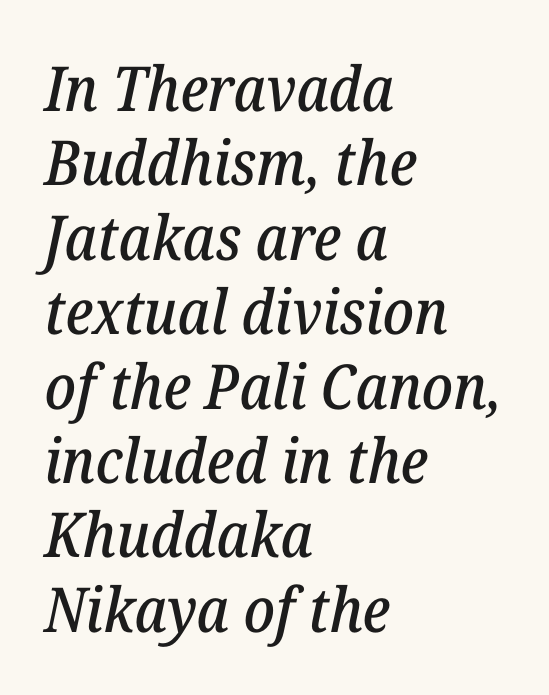
{"serif": "yes", "italic": "yes", "lean": "right", "slant_degrees": 12, "width": "normal", "stroke_contrast": "low", "x_height": "medium", "monospaced": "no", "underline": "no", "align": "left", "line_spacing_ratio": 1.2, "letter_spacing": "normal", "letter_spacing_em": 0.0, "glyph_px": 62}
